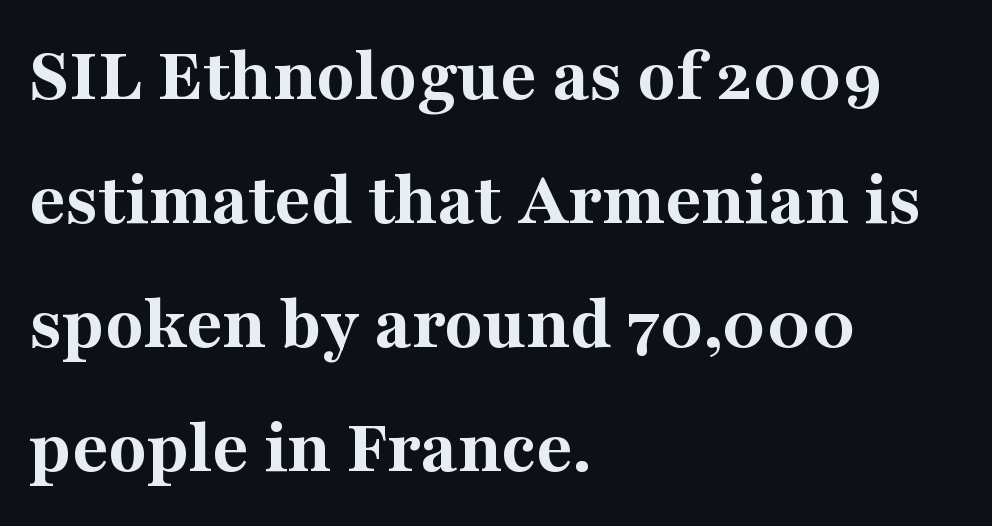
{"serif": "yes", "italic": "no", "bold": "yes", "weight": "bold", "width": "normal", "stroke_contrast": "medium", "x_height": "medium", "monospaced": "no", "underline": "no", "align": "left", "line_spacing": "normal", "line_spacing_ratio": 1.59, "letter_spacing": "normal", "letter_spacing_em": 0.0, "glyph_px": 78}
